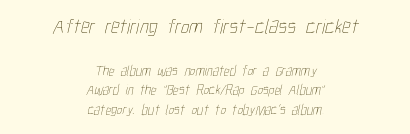
The image shows 21 px text type; set centered, normal line spacing (1.42x), normal letter spacing, not underlined; the first (top) block is 1.5x larger.
